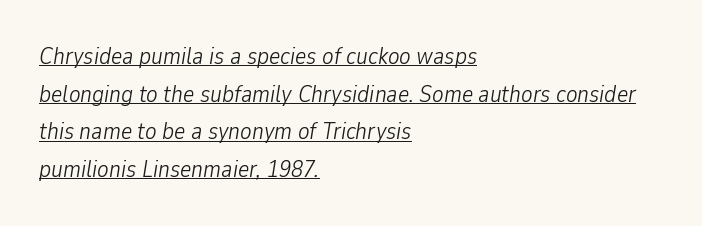
The image shows 24 px text type, italic (leaning right); set left-aligned, normal line spacing (1.57x), normal letter spacing, underlined.
